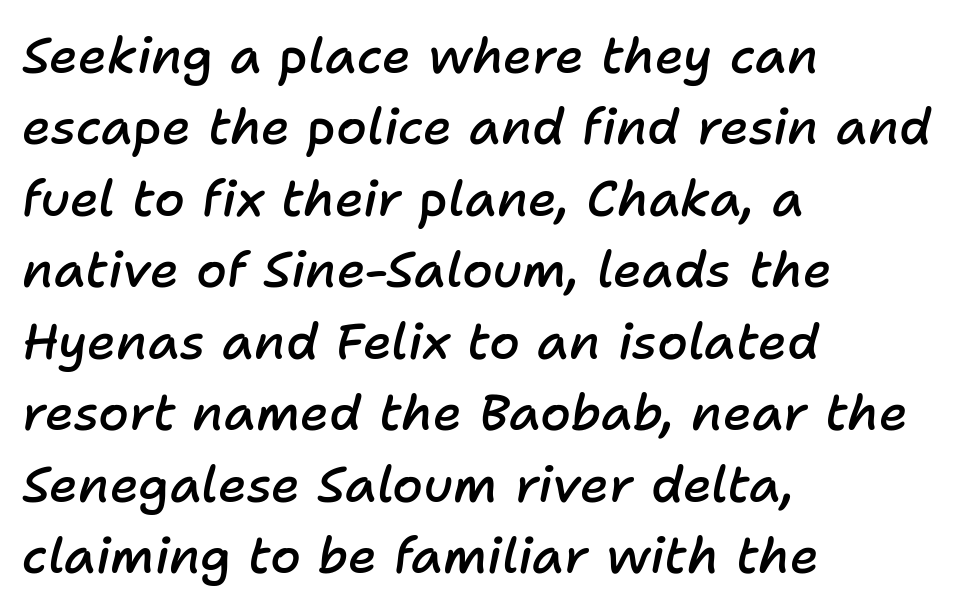
Q: Is the text bold? A: Semi-bold.
Q: Is the text italic (slanted)? A: Yes, it leans right by about 11 degrees.
Q: Is the text underlined? A: No.
Q: How is the paragraph aligned? A: Left-aligned.
Q: Is the spacing between letters normal or unusually wide? A: Normal.
Q: Is the spacing between lines tight, normal or loose? A: Normal.
Q: Width (condensed, normal, or wide)? A: Normal.
Q: Stroke contrast? A: Low.
Q: x-height? A: Medium.
Q: Monospaced? A: No.
